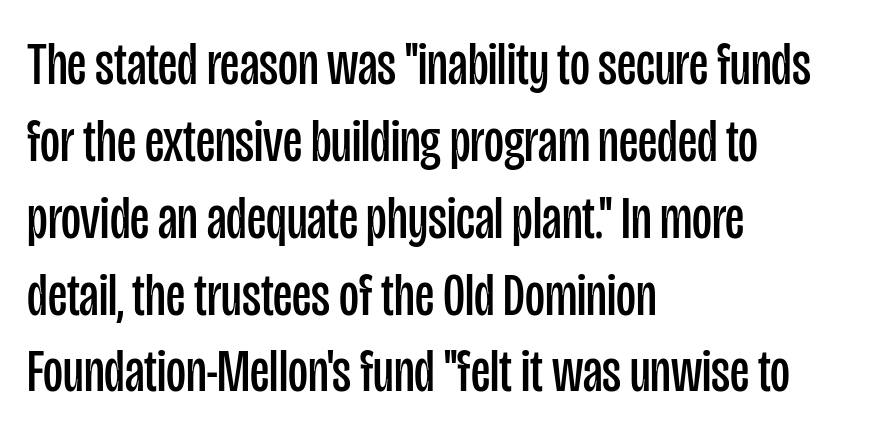
The image shows 61 px regular-weight, condensed sans-serif type, upright; set left-aligned, normal line spacing (1.26x), normal letter spacing, not underlined; low stroke contrast and a large x-height.
